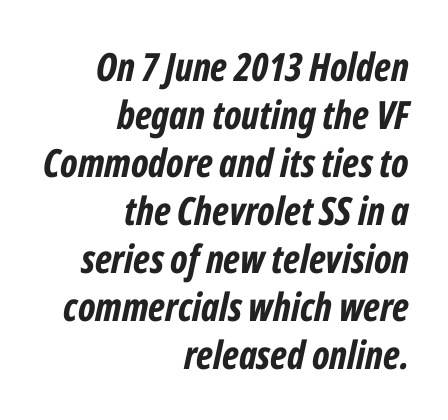
The image shows 39 px bold, condensed type, italic (leaning right); set right-aligned, line spacing 1.23x, normal letter spacing, not underlined; low stroke contrast and a medium x-height.
